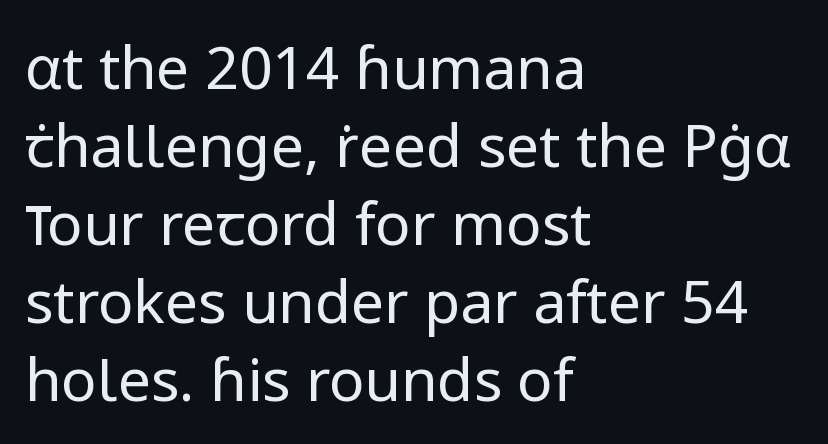
The image shows 59 px regular-weight sans-serif type, upright; set left-aligned, normal line spacing (1.32x), normal letter spacing, not underlined; low stroke contrast and a medium x-height.
